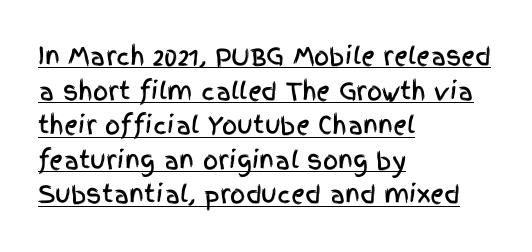
Q: Is the text italic (slanted)? A: No, it is upright.
Q: Is the text underlined? A: Yes.
Q: How is the paragraph aligned? A: Left-aligned.
Q: Is the spacing between letters normal or unusually wide? A: Normal.
Q: Is the spacing between lines tight, normal or loose? A: Normal.
